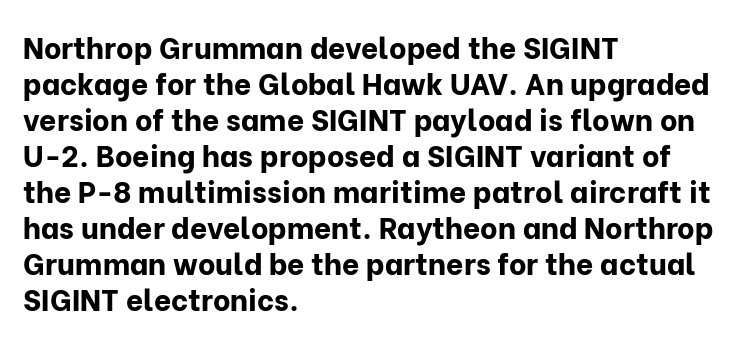
The image shows 30 px bold sans-serif type, upright; set left-aligned, line spacing 1.2x, normal letter spacing, not underlined; low stroke contrast and a medium x-height.
